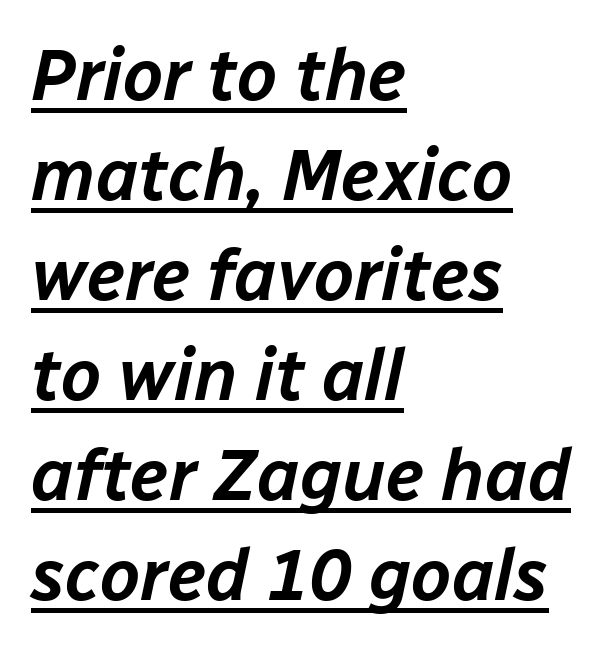
The image shows 72 px text type, italic (leaning right); set left-aligned, normal line spacing (1.39x), normal letter spacing, underlined; low stroke contrast and a medium x-height.
